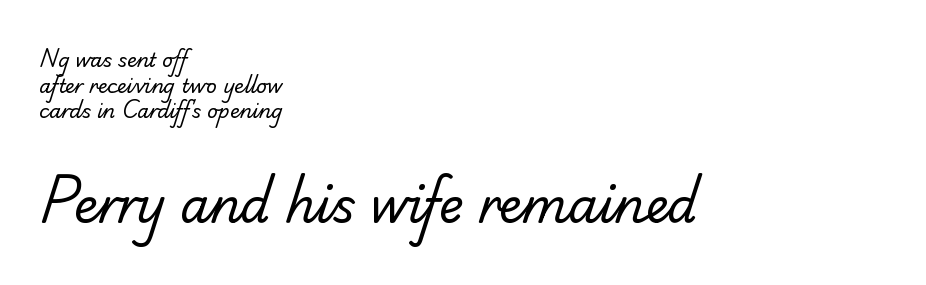
{"serif": "no", "bold": "no", "weight": "regular", "width": "normal", "stroke_contrast": "low", "x_height": "small", "monospaced": "no", "underline": "no", "align": "left", "line_spacing": "normal", "line_spacing_ratio": 1.35, "letter_spacing": "normal", "letter_spacing_em": 0.0, "larger_block": "second", "size_ratio": 2.47, "glyph_px": 47}
